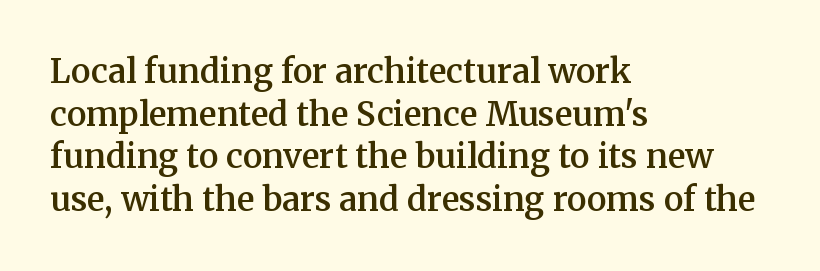
The image shows 33 px semibold serif type, upright; set left-aligned, normal line spacing (1.29x), normal letter spacing, not underlined; medium stroke contrast and a medium x-height.
